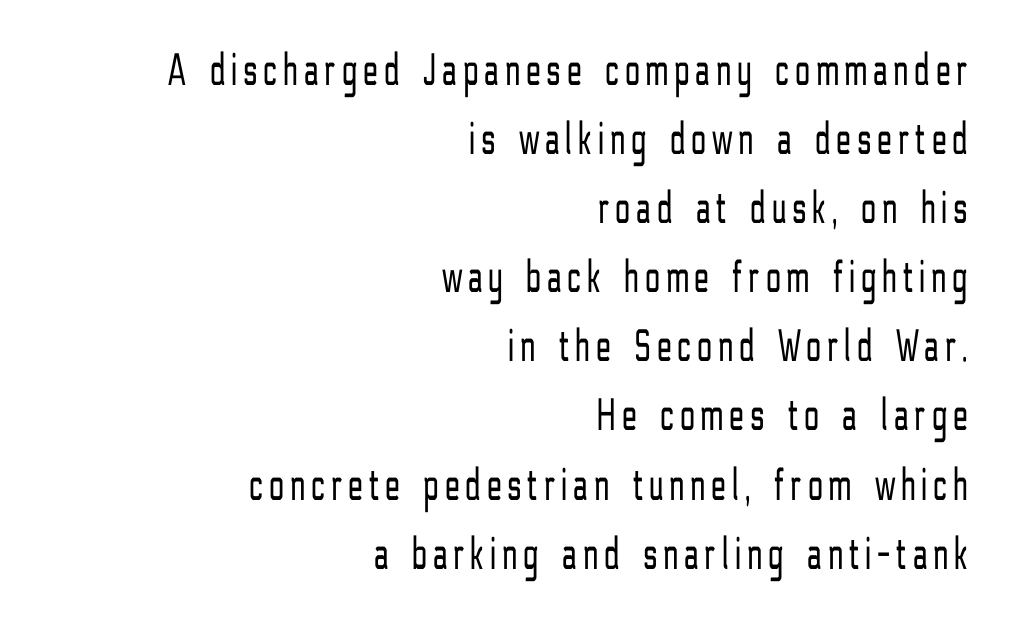
The typesetting does not lean heavy: it is not bold. Are there feet on the stems? There aren't — it's a sans. The letters stand upright; this is a roman face. Here the designer chose a conventional face with non-uniform glyph widths.
